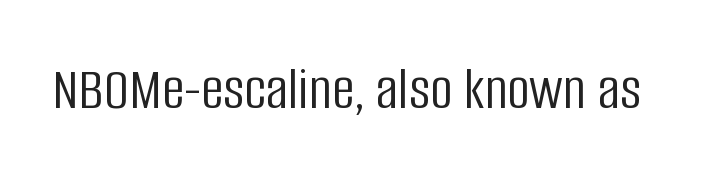
The face used here is proportionally spaced, like ordinary book or web type. Every character sits straight up, as roman type does. Observe the absence of serifs on each vertical stroke in this sample. The specimen omits any rule beneath the text block's lines.
